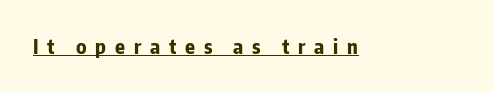
{"italic": "no", "bold": "yes", "underline": "yes", "letter_spacing": "wide", "letter_spacing_em": 0.44, "glyph_px": 20}
